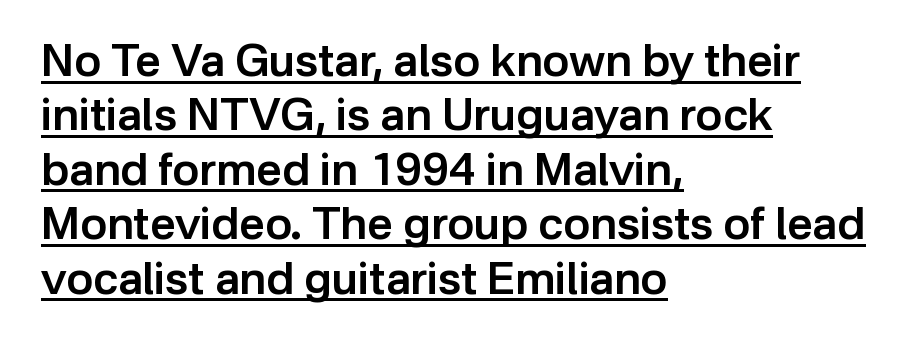
The image shows 45 px semibold sans-serif type, upright; set left-aligned, line spacing 1.21x, normal letter spacing, underlined; low stroke contrast and a medium x-height.
